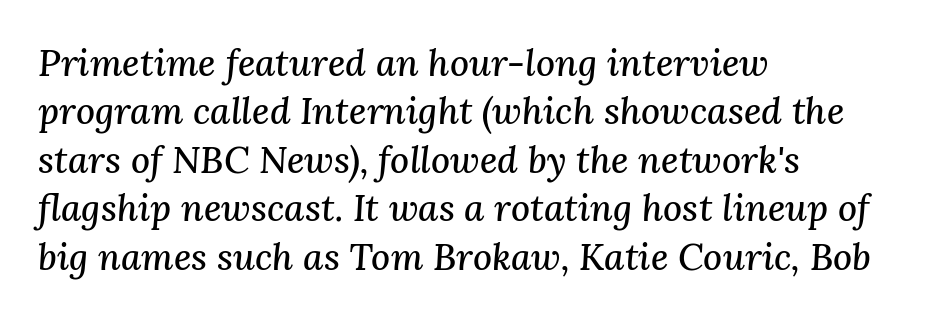
{"serif": "yes", "italic": "yes", "lean": "right", "slant_degrees": 3, "width": "normal", "stroke_contrast": "medium", "x_height": "medium", "monospaced": "no", "underline": "no", "align": "left", "line_spacing": "normal", "line_spacing_ratio": 1.31, "letter_spacing": "normal", "letter_spacing_em": 0.0, "glyph_px": 37}
